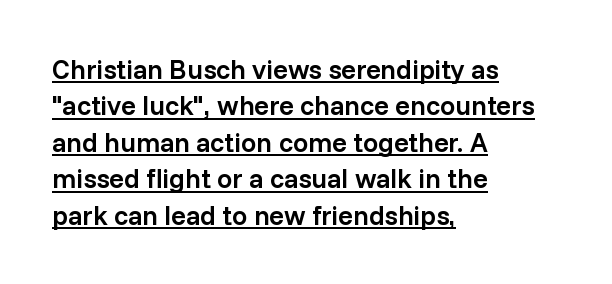
Reading down the block, your eye returns to a fixed left position each line. Is the letter spacing exaggerated? No — it looks like the ordinary default. Ordinary non-slanted type is in use. Typographic density is moderately raised because the face is semibold. The vertical gap from one line to the next is medium.
